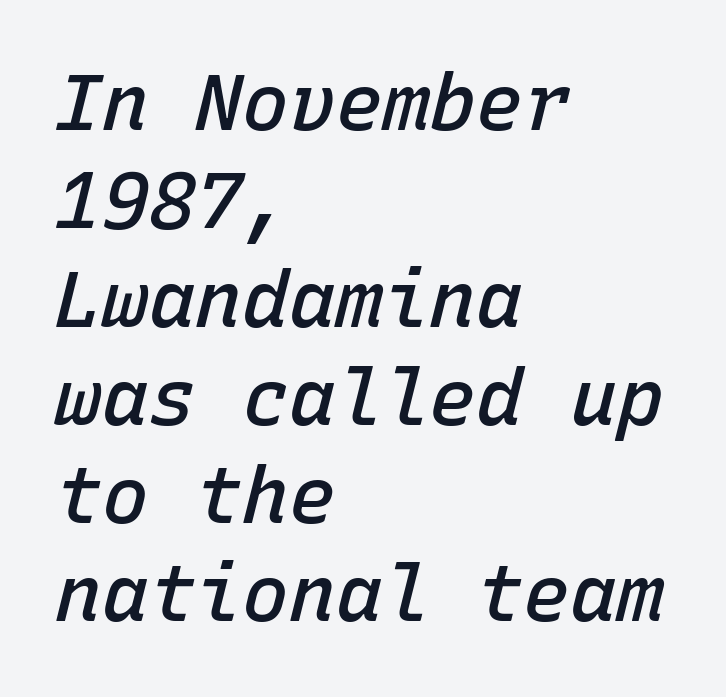
The image shows 78 px semibold type, italic (leaning right), monospaced; set left-aligned, normal line spacing (1.26x), normal letter spacing, not underlined; low stroke contrast and a medium x-height.
